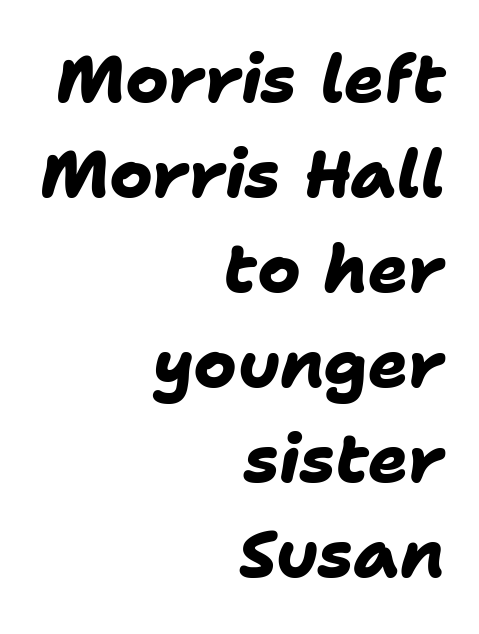
Q: Is the text bold? A: Yes.
Q: Is the typeface a serif or a sans-serif typeface? A: Sans-serif.
Q: Is the text underlined? A: No.
Q: How is the paragraph aligned? A: Right-aligned.
Q: Is the spacing between letters normal or unusually wide? A: Normal.
Q: Is the spacing between lines tight, normal or loose? A: Normal.
Q: Width (condensed, normal, or wide)? A: Normal.
Q: Stroke contrast? A: Low.
Q: x-height? A: Medium.
Q: Monospaced? A: No.
